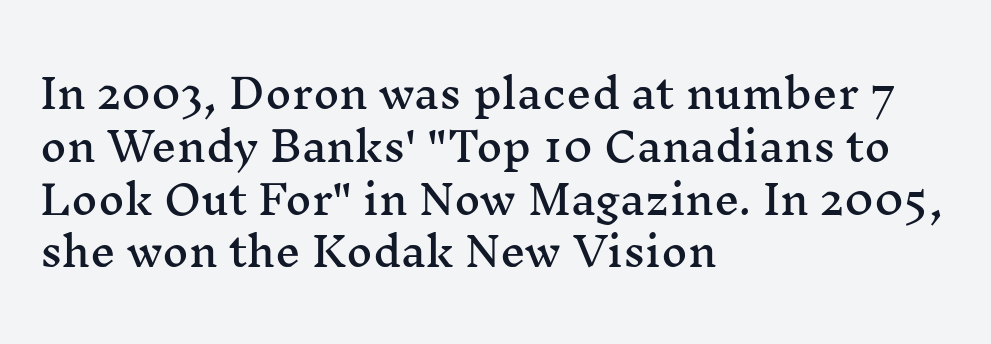
Q: Is the text italic (slanted)? A: No, it is upright.
Q: Is the typeface a serif or a sans-serif typeface? A: Serif.
Q: Is the text underlined? A: No.
Q: How is the paragraph aligned? A: Left-aligned.
Q: Is the spacing between letters normal or unusually wide? A: Normal.
Q: Is the spacing between lines tight, normal or loose? A: Normal.
Q: Width (condensed, normal, or wide)? A: Wide.
Q: Stroke contrast? A: Medium.
Q: x-height? A: Medium.
Q: Monospaced? A: No.
